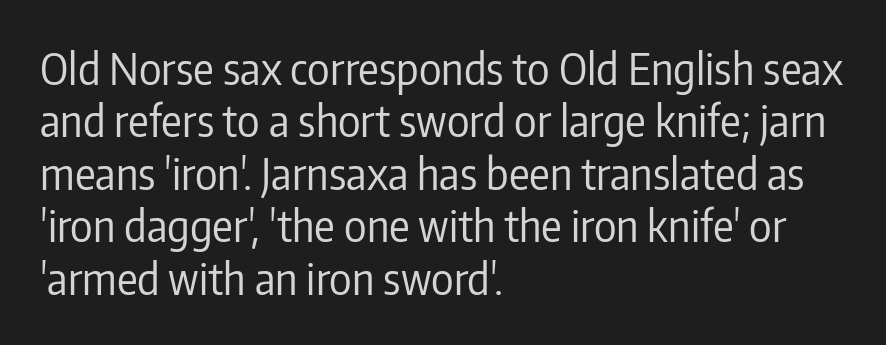
These lines are rendered in a variable-pitch font. All the whitespace from short lines collects on the right. Nothing sits at the stroke ends, so this counts as sans-serif. The passage shown has conventional tracking throughout. The letters stand straight up with perfectly vertical stems.
